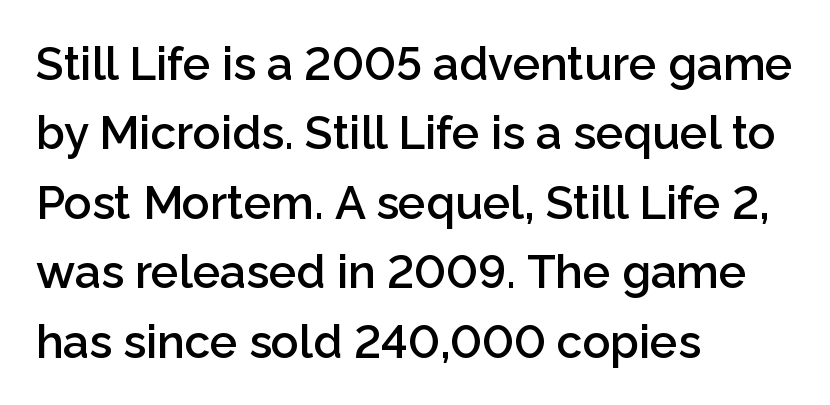
Grotesque or geometric, the face here clearly has no serifs. Glyph-to-glyph distance matches everyday printed text. This sample has the flowing, uneven cadence of proportional lettering. Descender tails drop into unmarked territory.
